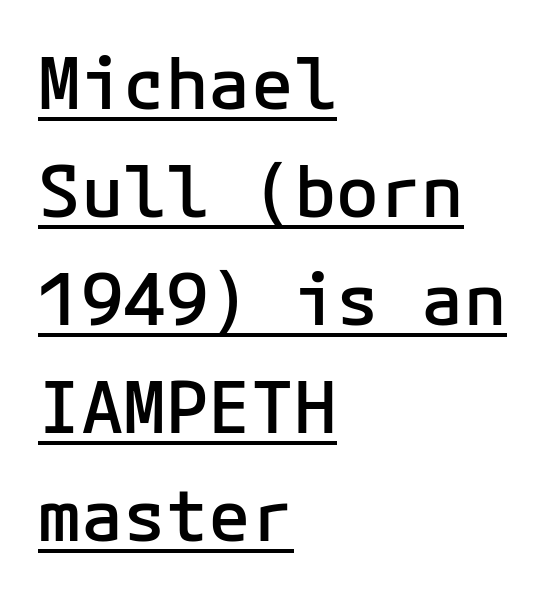
{"serif": "no", "italic": "no", "bold": "semi", "weight": "semibold", "width": "normal", "stroke_contrast": "low", "x_height": "medium", "monospaced": "yes", "underline": "yes", "align": "left", "line_spacing": "normal", "line_spacing_ratio": 1.52, "letter_spacing": "normal", "letter_spacing_em": 0.0, "glyph_px": 71}
